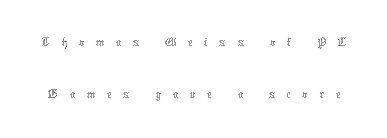
{"italic": "no", "bold": "no", "weight": "thin", "width": "condensed", "x_height": "medium", "monospaced": "no", "underline": "no", "line_spacing_ratio": 1.85, "letter_spacing": "wide", "letter_spacing_em": 0.4, "glyph_px": 28}
